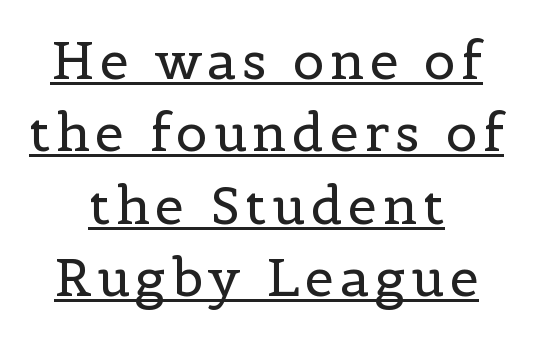
Q: Is the text bold? A: No.
Q: Is the text italic (slanted)? A: No, it is upright.
Q: Is the typeface a serif or a sans-serif typeface? A: Serif.
Q: Is the text underlined? A: Yes.
Q: How is the paragraph aligned? A: Centered.
Q: Is the spacing between lines tight, normal or loose? A: Normal.
Q: Width (condensed, normal, or wide)? A: Normal.
Q: x-height? A: Medium.
Q: Monospaced? A: No.
